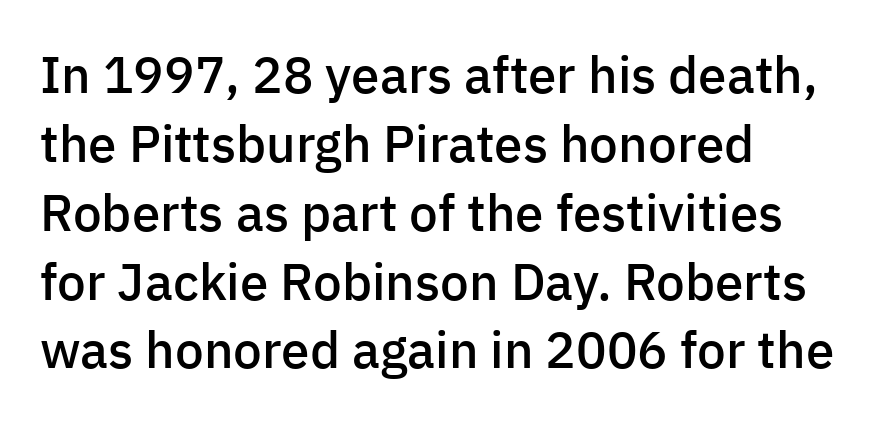
{"serif": "no", "italic": "no", "bold": "semi", "weight": "semibold", "width": "normal", "stroke_contrast": "low", "x_height": "medium", "monospaced": "no", "underline": "no", "align": "left", "line_spacing": "normal", "line_spacing_ratio": 1.35, "letter_spacing": "normal", "letter_spacing_em": 0.0, "glyph_px": 51}
